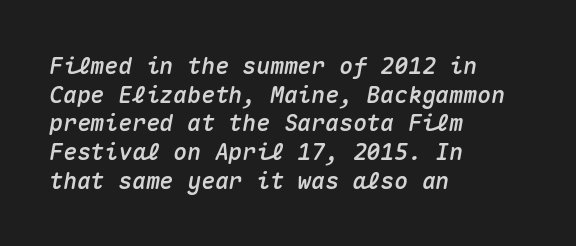
It's the slanting kind of type. Quick note: underline off. Compared with a centered layout, this one pins lines to the left instead. Quick note: interline space is typical.
